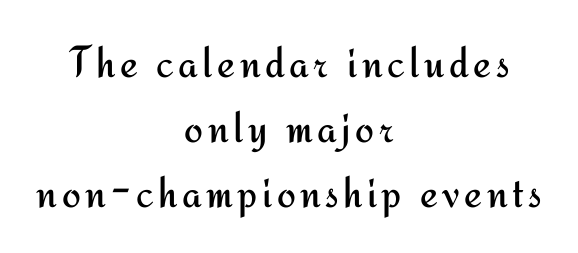
The image shows 45 px regular-weight sans-serif type, upright; set centered, normal line spacing (1.44x), not underlined; medium stroke contrast and a small x-height.
